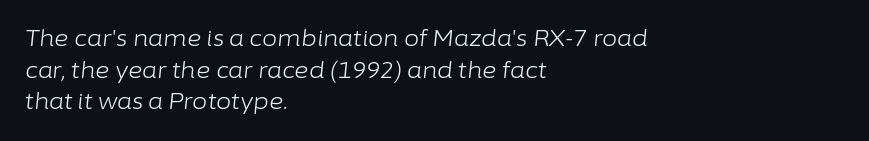
A classic flush-left, rag-right setting is used for this passage. The space directly below the letters is spotless. Slant detected: the letters are inclined. Spacing between characters is what you'd get straight out of the box. Successive baselines arrive at the customary interval. The strokes carry an ordinary text weight at most.
